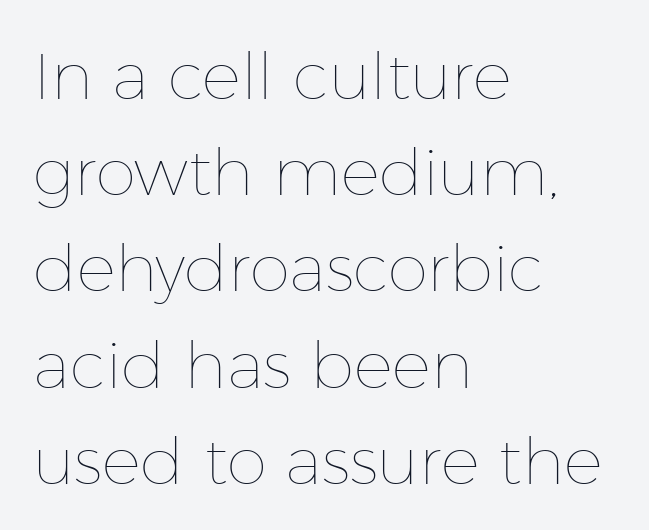
Q: Is the text bold? A: No.
Q: Is the text italic (slanted)? A: No, it is upright.
Q: Is the text underlined? A: No.
Q: How is the paragraph aligned? A: Left-aligned.
Q: Is the spacing between letters normal or unusually wide? A: Normal.
Q: Is the spacing between lines tight, normal or loose? A: Normal.
Q: Width (condensed, normal, or wide)? A: Normal.
Q: Stroke contrast? A: Low.
Q: x-height? A: Medium.
Q: Monospaced? A: No.
